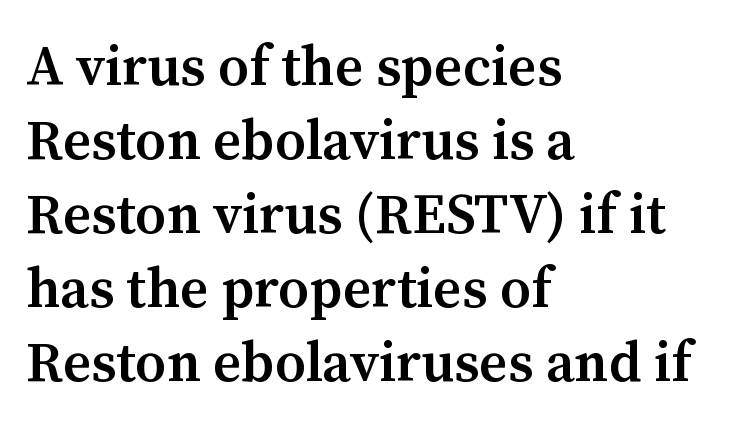
Decoration check: the copy has no underline. In terms of posture, this sample is upright. Honestly, the letter spacing is just normal — you wouldn't notice it. What weight is shown? A semibold, between regular and bold. Is this a fixed-width face? No — the glyphs have proportional, varying widths.
